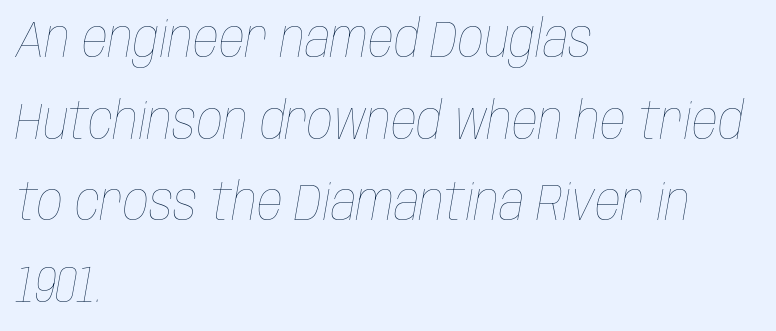
{"italic": "yes", "lean": "right", "slant_degrees": 10, "bold": "no", "weight": "thin", "width": "condensed", "stroke_contrast": "low", "x_height": "large", "monospaced": "no", "underline": "no", "align": "left", "line_spacing": "normal", "line_spacing_ratio": 1.6, "letter_spacing": "normal", "letter_spacing_em": 0.0, "glyph_px": 51}
